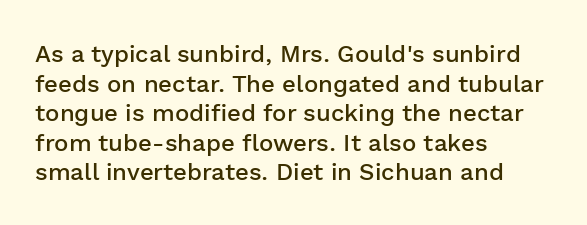
A bare baseline throughout the passage. Compared with a centered layout, this one pins lines to the left instead. This is moderately heavy type, rendered in semibold. The letters sit at their default tracking, neither squeezed nor spread. This sample uses an upright cut, with every glyph sitting square on the baseline.
